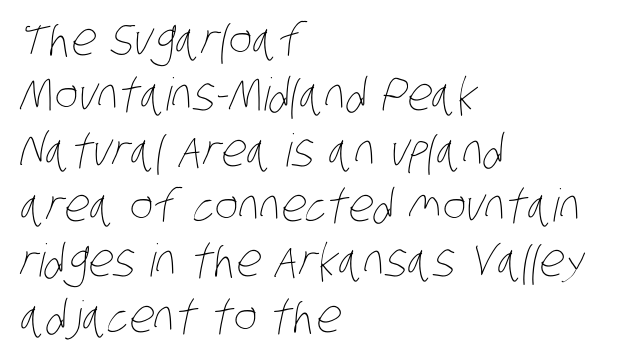
Anything drawn beneath the words? Only blank space. You could not count columns in this text — the font is proportionally spaced. Is the type heavy? It reads as light-to-regular instead. One-word summary of the alignment: left. The rendering keeps characters at their native spacing.
